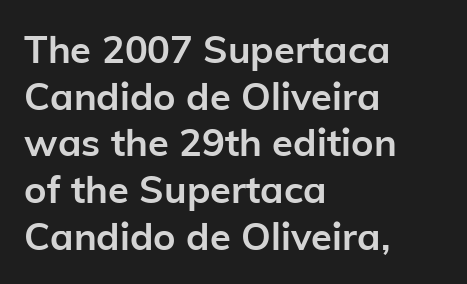
The image shows 38 px semibold sans-serif type, upright; set left-aligned, line spacing 1.23x, normal letter spacing, not underlined; low stroke contrast and a medium x-height.
